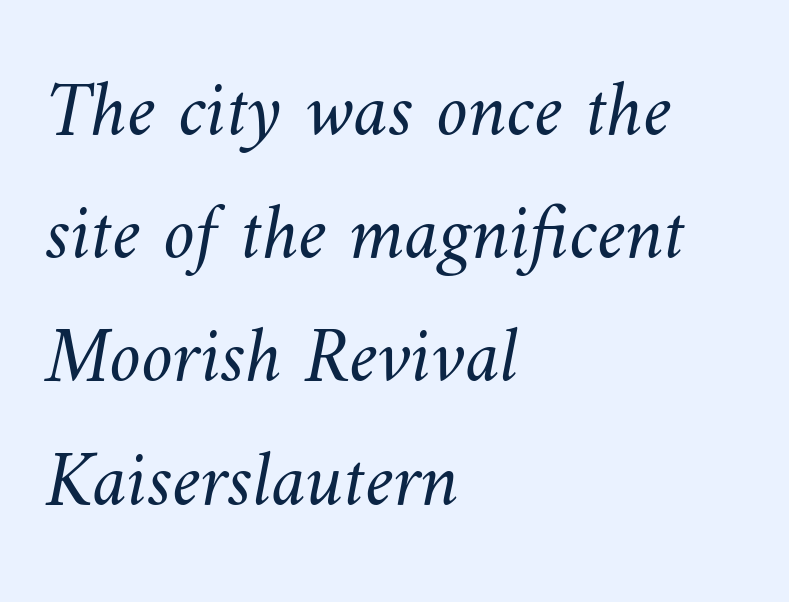
Q: Is the text bold? A: No.
Q: Is the text underlined? A: No.
Q: How is the paragraph aligned? A: Left-aligned.
Q: Is the spacing between letters normal or unusually wide? A: Normal.
Q: Is the spacing between lines tight, normal or loose? A: Normal.
Q: Width (condensed, normal, or wide)? A: Normal.
Q: Stroke contrast? A: Medium.
Q: x-height? A: Small.
Q: Monospaced? A: No.
